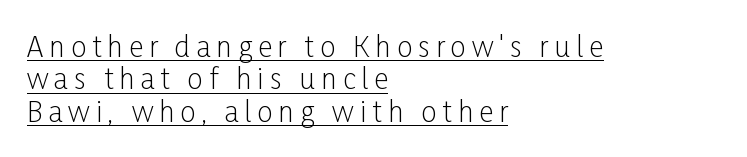
The image shows 28 px light, condensed sans-serif type, upright; set left-aligned, line spacing 1.16x, unusually wide letter spacing (+0.21 em), underlined; low stroke contrast and a medium x-height.
